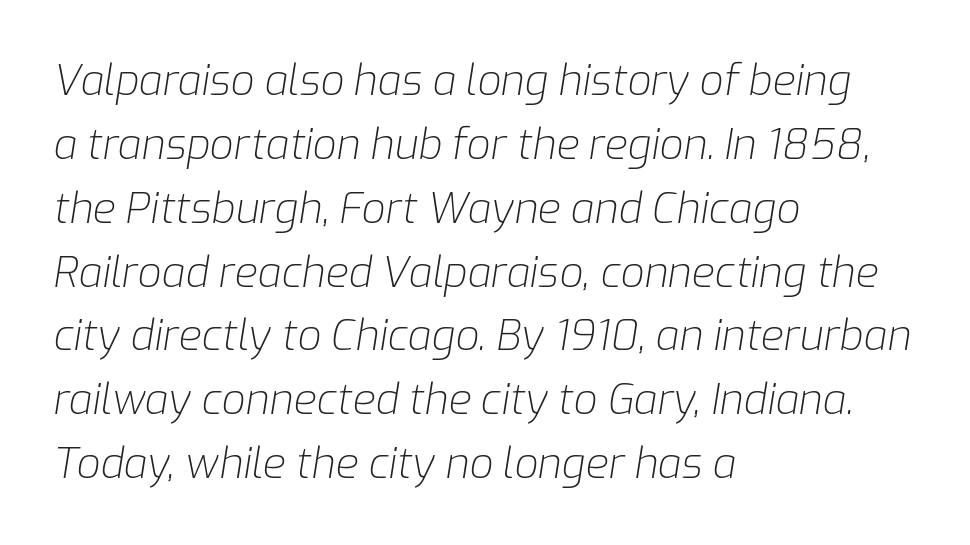
Q: Is the text bold? A: No.
Q: Is the text italic (slanted)? A: Yes, it leans right by about 9 degrees.
Q: Is the text underlined? A: No.
Q: How is the paragraph aligned? A: Left-aligned.
Q: Is the spacing between letters normal or unusually wide? A: Normal.
Q: Is the spacing between lines tight, normal or loose? A: Normal.
Q: Width (condensed, normal, or wide)? A: Normal.
Q: Stroke contrast? A: Low.
Q: x-height? A: Medium.
Q: Monospaced? A: No.
